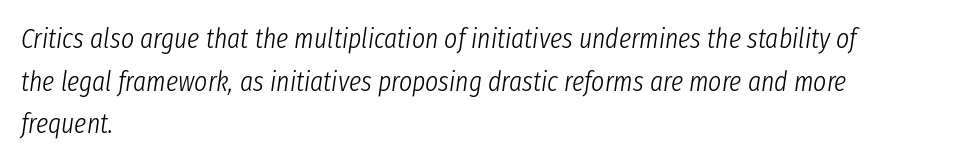
{"italic": "yes", "lean": "right", "slant_degrees": 8, "bold": "no", "weight": "light", "width": "condensed", "stroke_contrast": "low", "x_height": "medium", "monospaced": "no", "underline": "no", "align": "left", "line_spacing": "normal", "line_spacing_ratio": 1.52, "letter_spacing": "normal", "letter_spacing_em": 0.0, "glyph_px": 28}
